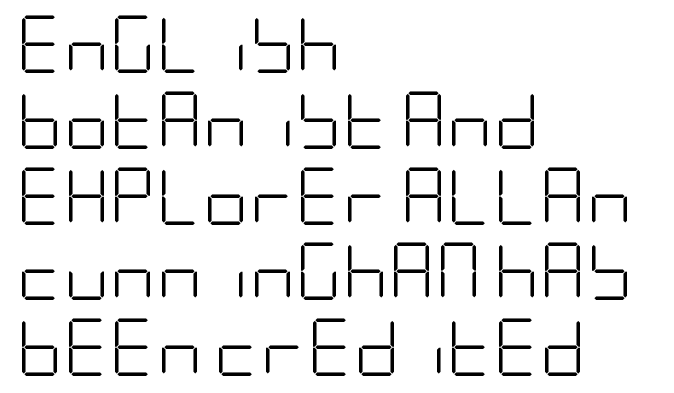
Vertical spacing — default. The line texture is even and compact thanks to regular tracking. Unbolded letterforms with no extra heft. Is there any slant? The stems are plumb. Descender tails drop into unmarked territory.
